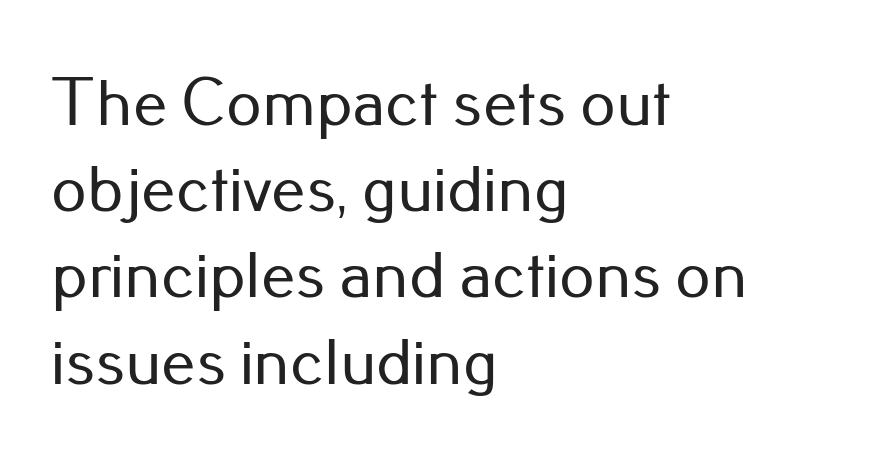
The image shows 69 px sans-serif type, upright; set left-aligned, normal line spacing (1.25x), normal letter spacing, not underlined; low stroke contrast and a small x-height.
